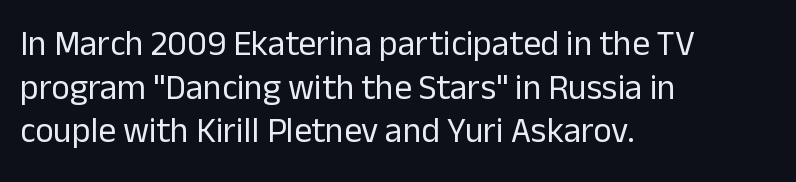
The image shows 35 px regular-weight sans-serif type, upright; set left-aligned, normal line spacing (1.25x), normal letter spacing, not underlined; low stroke contrast and a medium x-height.
